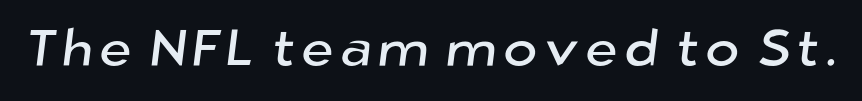
{"serif": "no", "width": "normal", "stroke_contrast": "low", "x_height": "medium", "monospaced": "no", "underline": "no", "glyph_px": 52}
